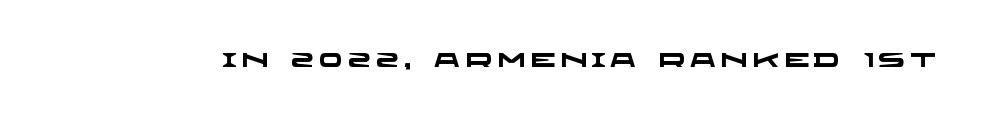
{"bold": "yes", "underline": "no", "letter_spacing": "wide", "letter_spacing_em": 0.24, "glyph_px": 20}
